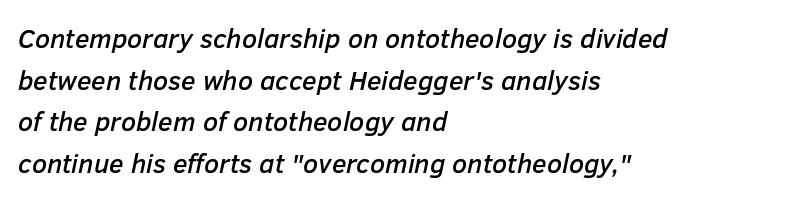
{"italic": "yes", "lean": "right", "slant_degrees": 12, "underline": "no", "align": "left", "line_spacing": "normal", "line_spacing_ratio": 1.54, "letter_spacing": "normal", "letter_spacing_em": 0.0, "glyph_px": 27}
